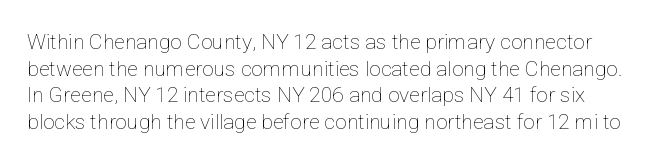
The image shows 21 px text type, upright; set normal line spacing (1.27x), normal letter spacing, not underlined.
